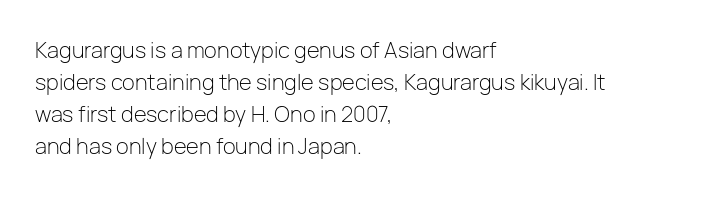
{"italic": "no", "bold": "no", "underline": "no", "align": "left", "line_spacing": "normal", "line_spacing_ratio": 1.53, "letter_spacing": "normal", "letter_spacing_em": 0.0, "glyph_px": 21}
